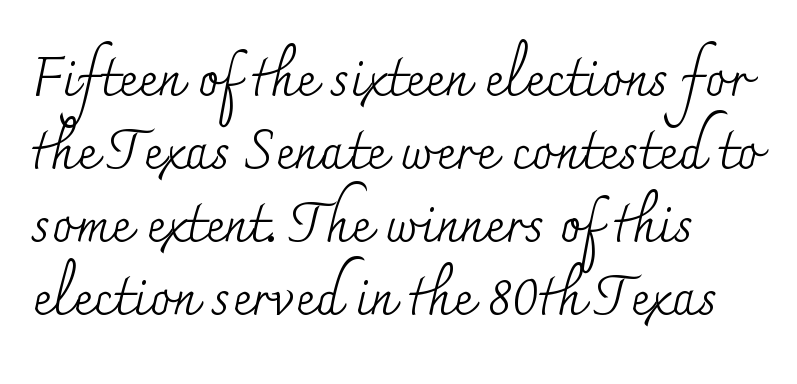
The image shows 54 px regular-weight serif type; set normal line spacing (1.35x), normal letter spacing, not underlined; medium stroke contrast and a small x-height.
